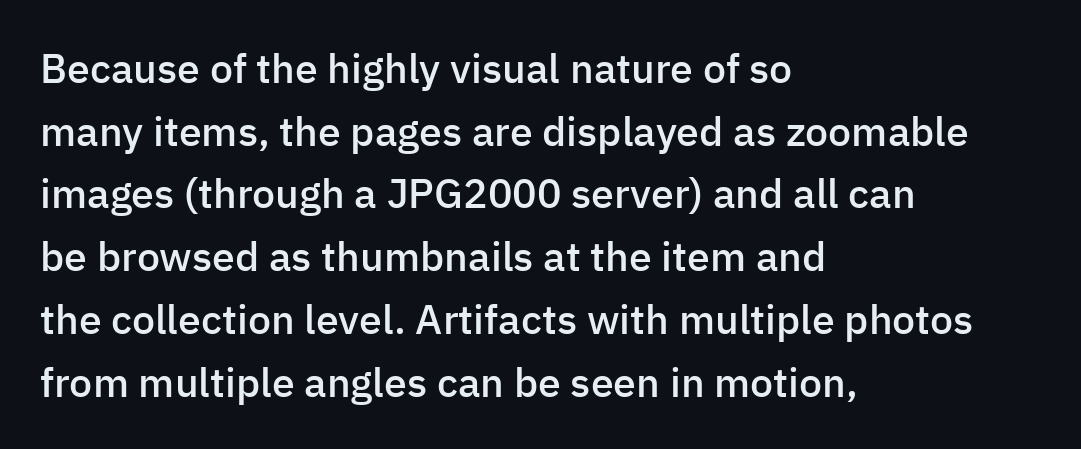
{"serif": "no", "italic": "no", "bold": "semi", "weight": "semibold", "width": "normal", "stroke_contrast": "low", "x_height": "medium", "monospaced": "no", "underline": "no", "align": "left", "line_spacing": "normal", "line_spacing_ratio": 1.53, "letter_spacing": "normal", "letter_spacing_em": 0.0, "glyph_px": 41}
